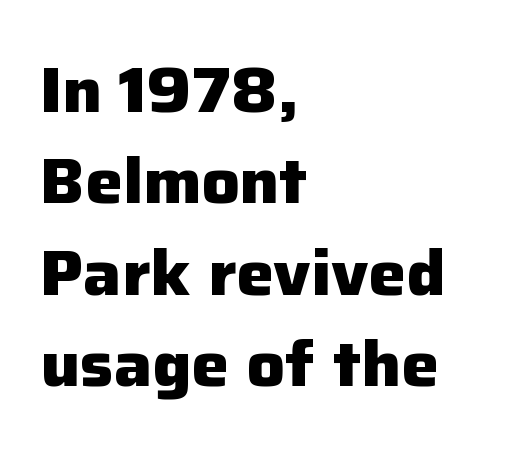
{"serif": "no", "italic": "no", "bold": "yes", "weight": "heavy", "width": "normal", "stroke_contrast": "low", "x_height": "medium", "monospaced": "no", "underline": "no", "align": "left", "line_spacing": "normal", "line_spacing_ratio": 1.45, "letter_spacing": "normal", "letter_spacing_em": 0.0, "glyph_px": 63}
